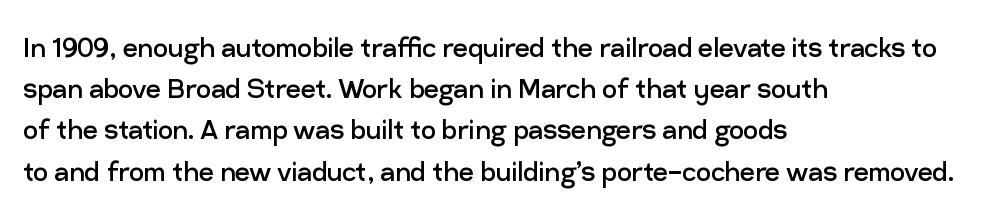
Type style note: lacks serifs. Honestly, the row spacing looks completely unremarkable. The face looks like a standard text weight, possibly lighter. The letters advance in unequal steps, a hallmark of proportional type.
